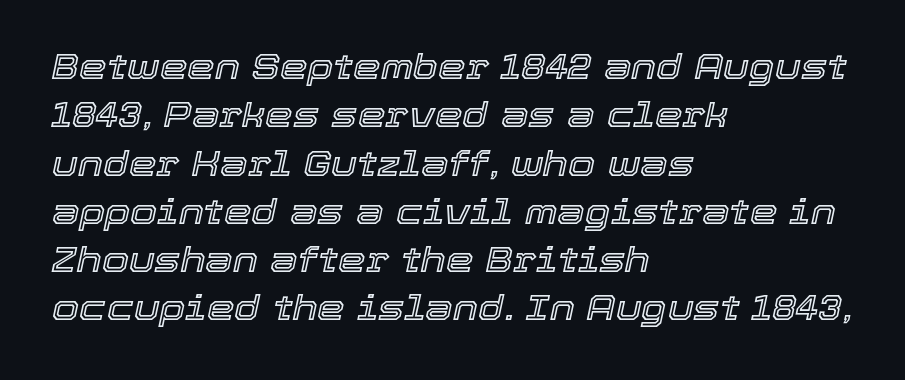
If you drew a ruler down the left edge, every line would touch it. The type is set solid horizontally, with unmodified tracking. The passage shown leans; its letterforms are oblique. The specimen omits any rule beneath the text block's lines. Vertically, the passage feels balanced, rows spaced as you'd expect.
